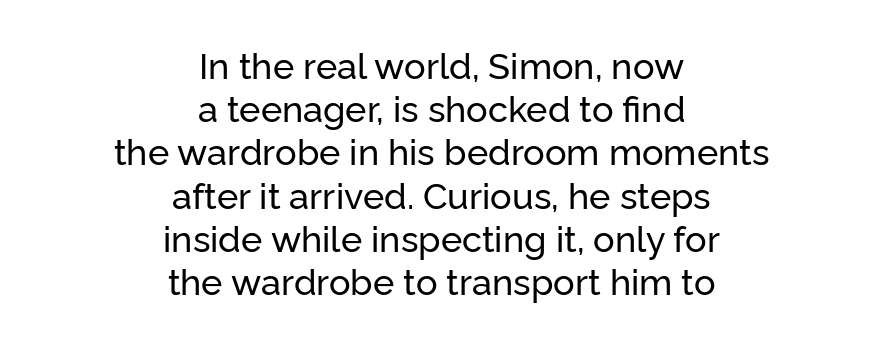
Neither beginnings nor endings align; midpoints do. A typesetter would label this face a sans. What stands out about the letter spacing? Nothing — it is the standard amount. Unlike italic type, these characters show no tilt at all.
